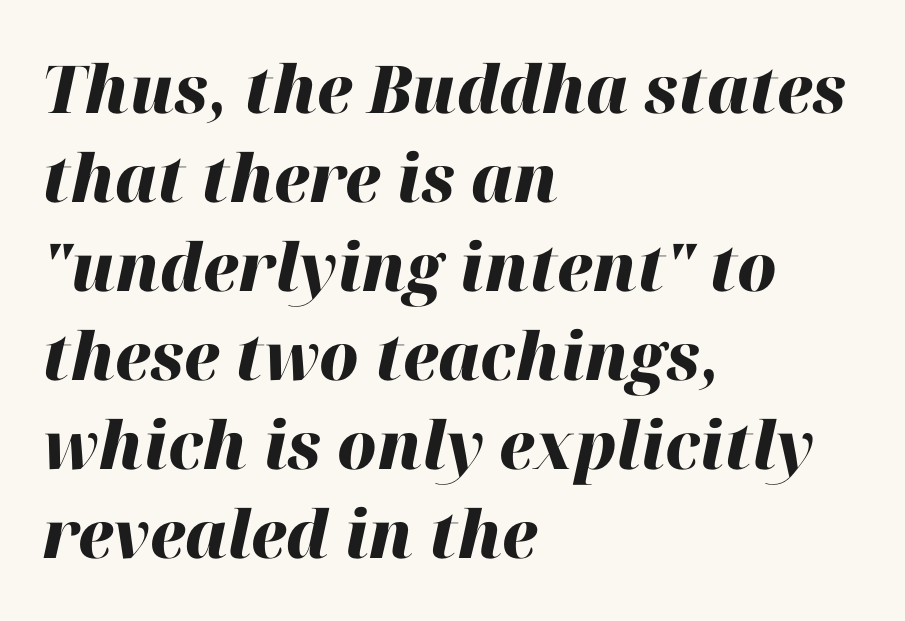
Q: Is the text bold? A: Yes.
Q: Is the text italic (slanted)? A: Yes, it leans right by about 12 degrees.
Q: Is the text underlined? A: No.
Q: How is the paragraph aligned? A: Left-aligned.
Q: Is the spacing between letters normal or unusually wide? A: Normal.
Q: Is the spacing between lines tight, normal or loose? A: Normal.
Q: Width (condensed, normal, or wide)? A: Normal.
Q: Stroke contrast? A: High.
Q: x-height? A: Medium.
Q: Monospaced? A: No.
